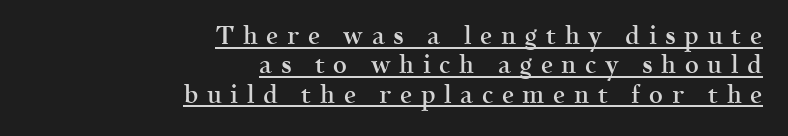
If you drew a ruler down the right edge, every line would touch it. Notice the strokes are somewhat thickened but not fully heavy: this is a semibold. A typesetter would call this heavily tracked-out type. The font's upright variant was chosen for this text.
